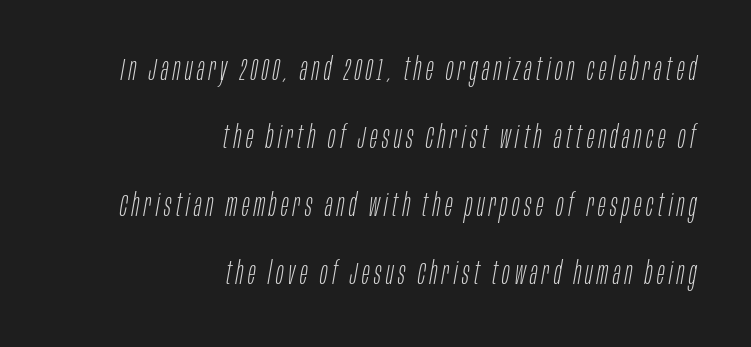
Reading down the block, your eye finds every line finishing at a fixed right position. Think of a printed novel: that variable character pitch is what you see here. The text carries the slant typical of an italic or oblique font. Successive baselines arrive slowly, with a big drop between each. Underlining? Definitely not there.
